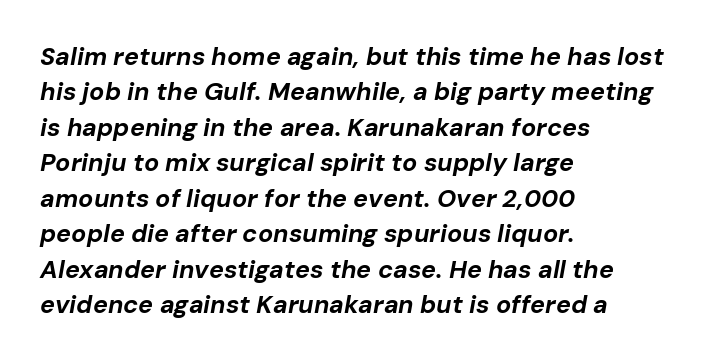
The passage shown leans; its letterforms are oblique. Where is the straight margin? On the left. Regular leading. Descenders are the only things crossing below the line.
